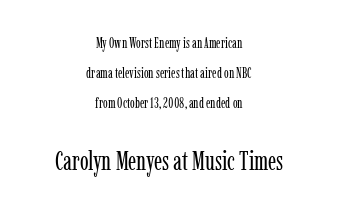
The image shows 26 px text type, upright; set centered, loose line spacing (2.15x), normal letter spacing, not underlined; the second (bottom) block is 1.86x larger.
